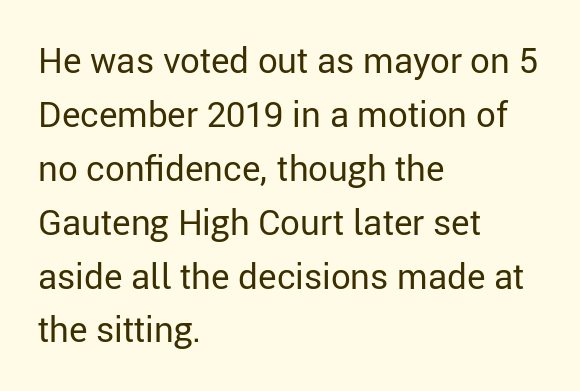
{"serif": "no", "italic": "no", "bold": "no", "weight": "regular", "width": "normal", "stroke_contrast": "low", "x_height": "medium", "monospaced": "no", "underline": "no", "align": "left", "line_spacing": "normal", "line_spacing_ratio": 1.54, "letter_spacing": "normal", "letter_spacing_em": 0.0, "glyph_px": 35}
